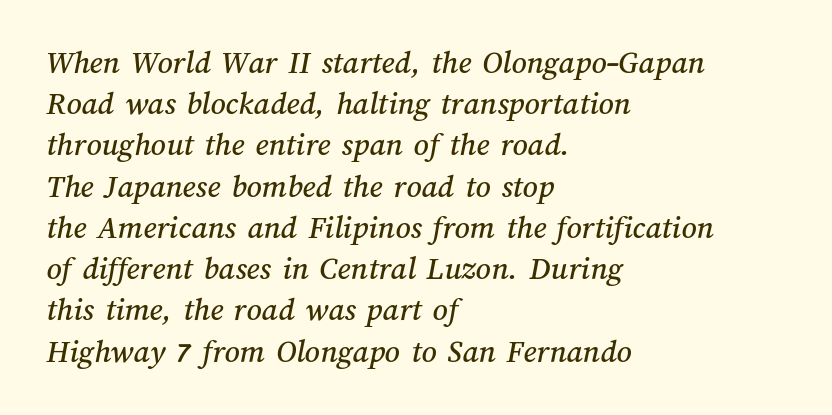
Q: Is the text underlined? A: No.
Q: How is the paragraph aligned? A: Left-aligned.
Q: Is the spacing between letters normal or unusually wide? A: Normal.
Q: Is the spacing between lines tight, normal or loose? A: Normal.
Q: Width (condensed, normal, or wide)? A: Normal.
Q: Stroke contrast? A: Medium.
Q: x-height? A: Medium.
Q: Monospaced? A: No.
